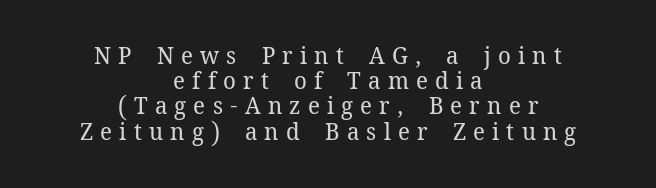
Ascenders rise straight up at ninety degrees. The cut favours lightness, reaching ordinary text weight at its darkest. Vertical spacing — tight. A clean baseline with only descenders dipping below it. The lines in this sample share a center point and differ in where they start and stop.
